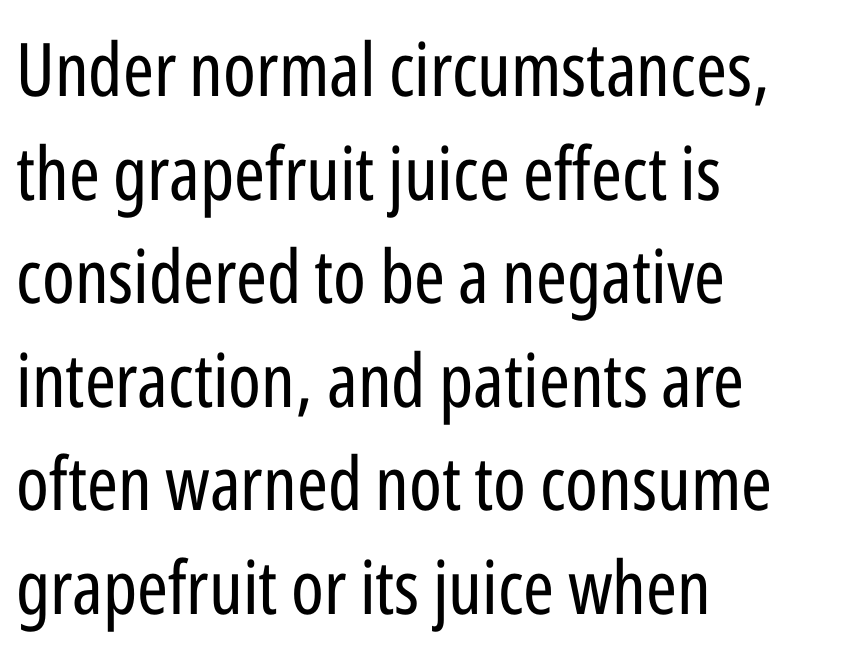
The image shows 74 px regular-weight, condensed sans-serif type, upright; set left-aligned, normal line spacing (1.4x), normal letter spacing, not underlined; low stroke contrast and a medium x-height.
